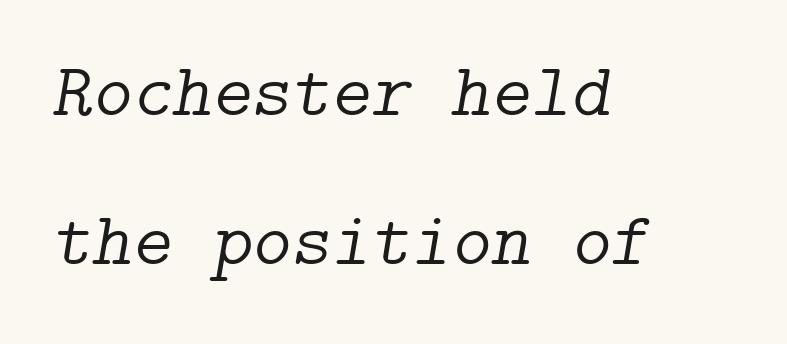
{"serif": "yes", "italic": "yes", "lean": "right", "slant_degrees": 9, "bold": "no", "weight": "light", "width": "normal", "stroke_contrast": "low", "x_height": "medium", "underline": "no", "align": "left", "line_spacing": "loose", "line_spacing_ratio": 1.96, "letter_spacing": "normal", "letter_spacing_em": 0.0, "glyph_px": 76}
